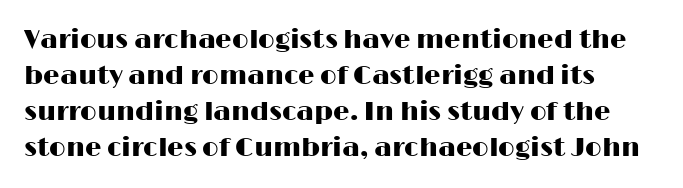
The image shows 26 px text type, upright; set left-aligned, normal line spacing (1.38x), normal letter spacing, not underlined.
